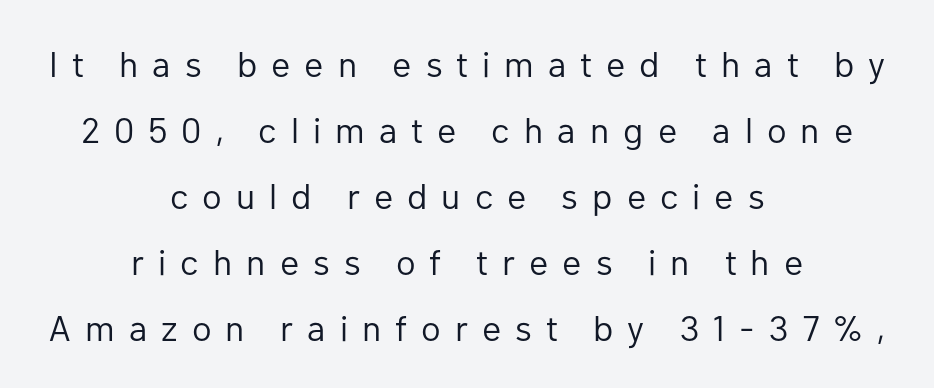
The image shows 36 px regular-weight sans-serif type, upright; set centered, line spacing 1.83x, unusually wide letter spacing (+0.39 em), not underlined; low stroke contrast and a medium x-height.
